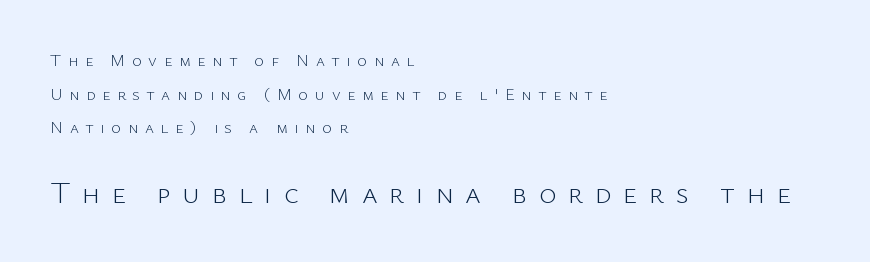
The image shows 30 px light sans-serif type, upright; set left-aligned, loose line spacing (1.98x), unusually wide letter spacing (+0.39 em), not underlined; the second (bottom) block is 1.76x larger; low stroke contrast and a medium x-height.
